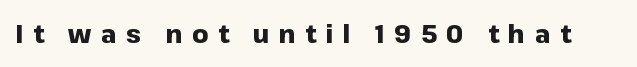
{"italic": "no", "bold": "yes", "underline": "no", "letter_spacing": "wide", "letter_spacing_em": 0.38, "glyph_px": 25}
